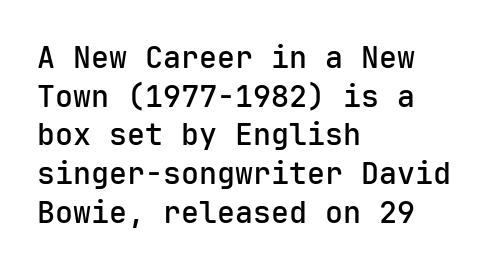
{"serif": "no", "italic": "no", "bold": "semi", "weight": "semibold", "width": "normal", "stroke_contrast": "low", "x_height": "medium", "monospaced": "yes", "underline": "no", "align": "left", "line_spacing": "normal", "line_spacing_ratio": 1.29, "letter_spacing": "normal", "letter_spacing_em": 0.0, "glyph_px": 30}
